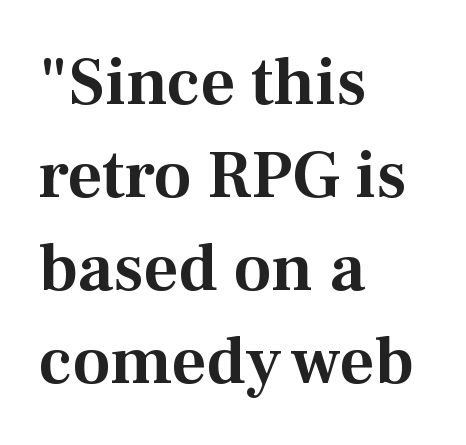
The image shows 68 px serif type, upright; set left-aligned, normal line spacing (1.37x), normal letter spacing, not underlined; medium stroke contrast and a medium x-height.
